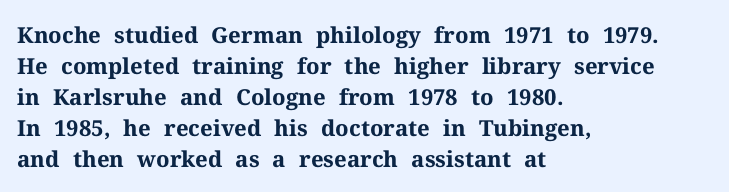
Ordinary non-slanted type is in use. The space between consecutive lines is moderate. The strokes are fattened all the way to bold. No extra tracking has been applied to these lines. Quick note: underline off. The typesetter chose a ragged-right arrangement here.
